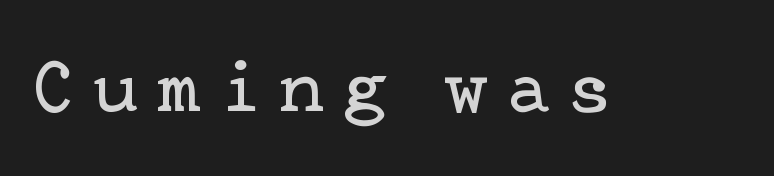
The face used here is seriffed, in the tradition of book romans. The letters stand upright; this is a roman face. Stems and bowls with no extra thickness — not bold. Check under the words: just untouched page. Each word looks stretched out because of the extra space between its letters.
